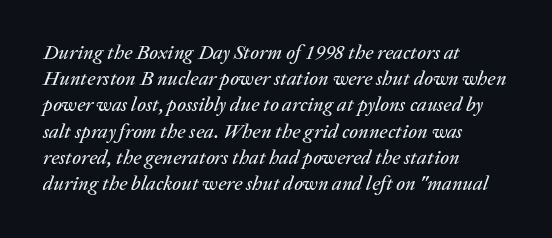
Q: Is the text italic (slanted)? A: Yes, it leans right by about 20 degrees.
Q: Is the text underlined? A: No.
Q: How is the paragraph aligned? A: Left-aligned.
Q: Is the spacing between letters normal or unusually wide? A: Normal.
Q: Is the spacing between lines tight, normal or loose? A: Normal.
